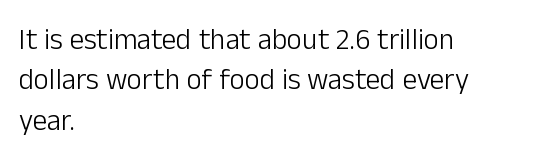
The font is comparable to plain body text, perhaps lighter. Tracking here is standard; glyphs follow each other at the usual distance. Nobody drew a line under any word here. Does the lettering tilt? It doesn't — this is upright. Notice how descenders clear the ascenders below comfortably — that's standard leading. Note the varied advance widths — an 'i' is clearly narrower than an 'm'.
